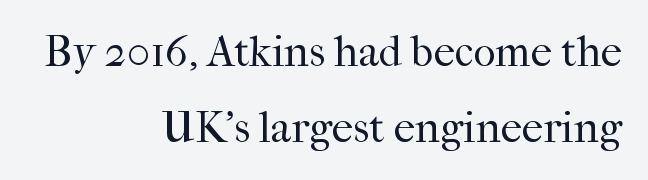
{"serif": "yes", "italic": "no", "bold": "no", "weight": "regular", "width": "normal", "stroke_contrast": "high", "x_height": "medium", "monospaced": "no", "underline": "no", "align": "right", "line_spacing_ratio": 1.76, "letter_spacing": "normal", "letter_spacing_em": 0.0, "glyph_px": 43}
